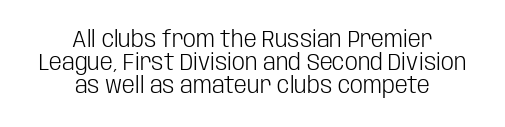
{"italic": "no", "bold": "no", "underline": "no", "align": "center", "line_spacing": "tight", "line_spacing_ratio": 0.99, "letter_spacing": "normal", "letter_spacing_em": 0.0, "glyph_px": 23}
